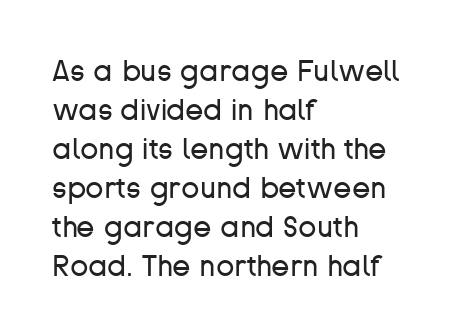
The space between consecutive lines is moderate. Letterform terminals end flat and unadorned throughout the passage. Between one letter and the next there's only the usual sliver of space. The area under the type is left untouched.
